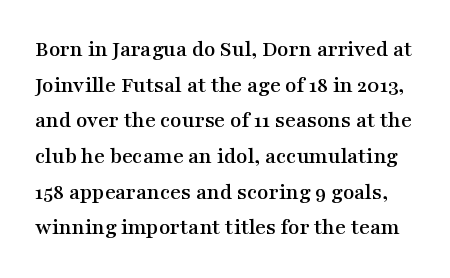
These lines sit exactly where default settings would place them. Letters rest on an invisible, unmarked baseline. When letters stand straight like this, we call the style roman or upright. No extra tracking has been applied to these lines.
